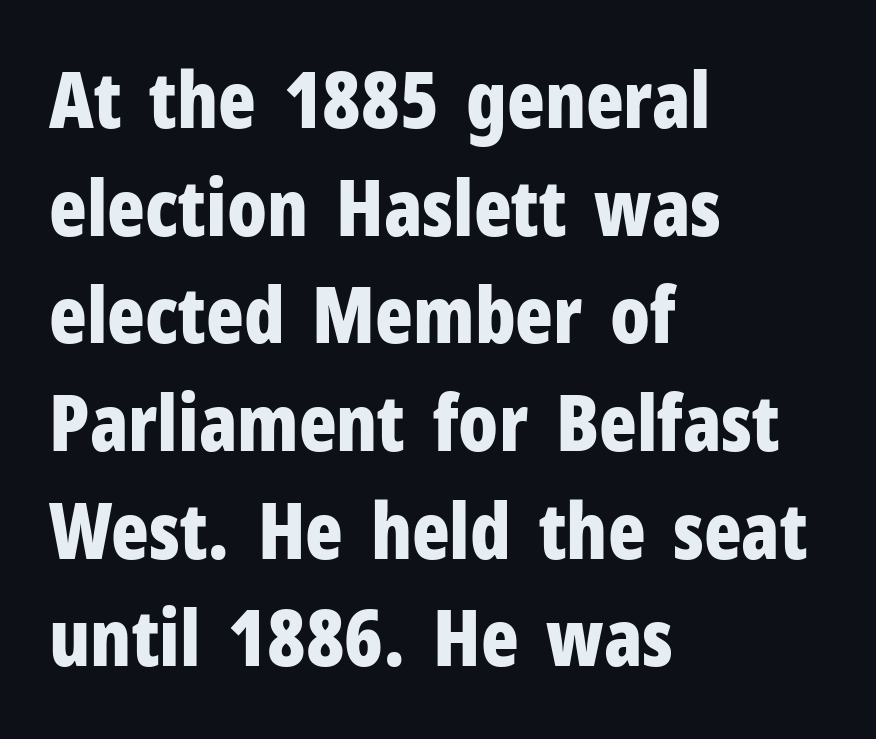
The letters advance in unequal steps, a hallmark of proportional type. Default kerning and tracking; the words read as compact shapes. Regular leading. A bare baseline throughout the passage. You'd pick this weight for a headline — it's a proper bold.
